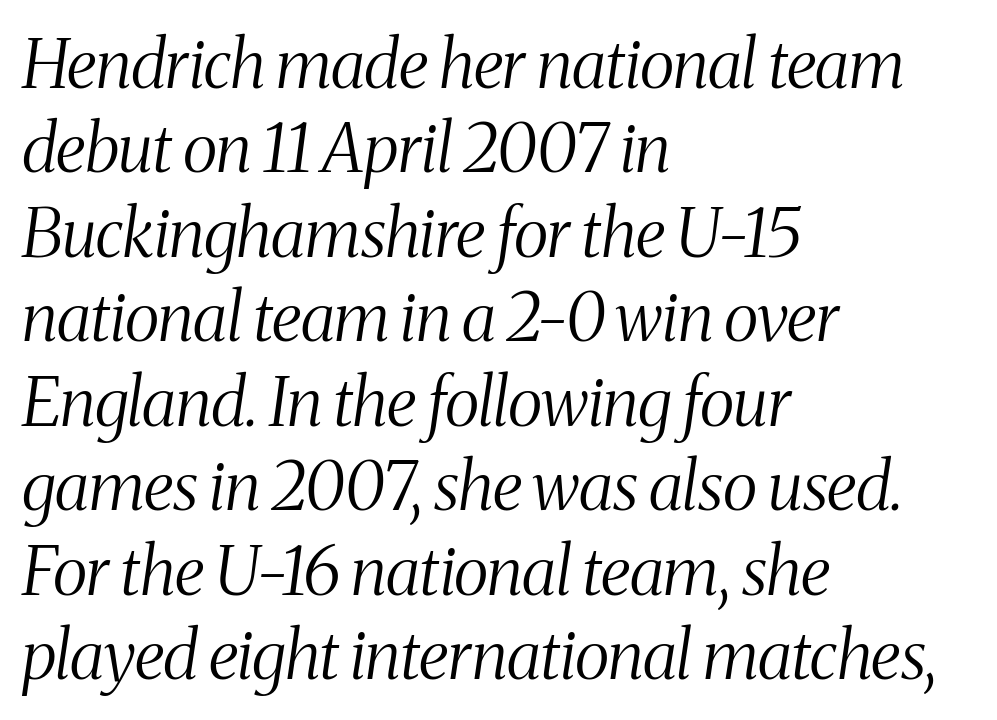
{"serif": "yes", "italic": "yes", "lean": "right", "slant_degrees": 8, "bold": "no", "weight": "light", "width": "condensed", "stroke_contrast": "medium", "x_height": "medium", "monospaced": "no", "underline": "no", "align": "left", "line_spacing": "normal", "line_spacing_ratio": 1.26, "letter_spacing": "normal", "letter_spacing_em": 0.0, "glyph_px": 67}
